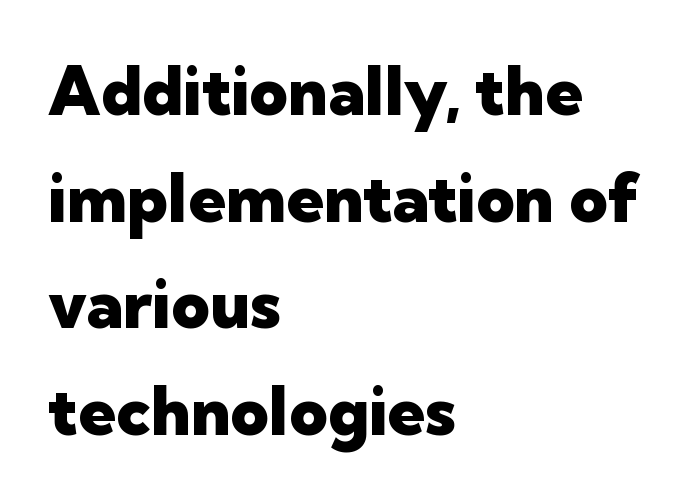
The image shows 67 px heavy sans-serif type, upright; set left-aligned, normal line spacing (1.59x), normal letter spacing, not underlined; low stroke contrast and a medium x-height.
